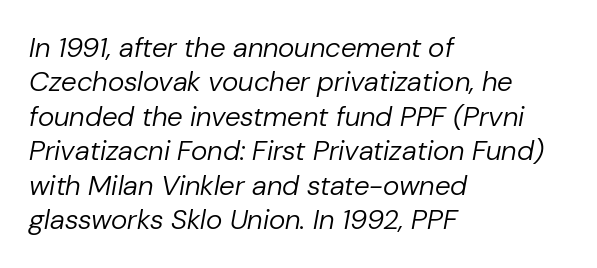
{"italic": "yes", "lean": "right", "slant_degrees": 10, "bold": "no", "weight": "regular", "width": "normal", "stroke_contrast": "low", "x_height": "medium", "monospaced": "no", "underline": "no", "align": "left", "line_spacing_ratio": 1.23, "letter_spacing": "normal", "letter_spacing_em": 0.0, "glyph_px": 28}
